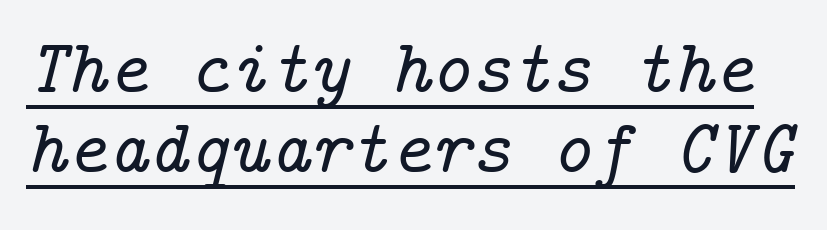
{"serif": "yes", "italic": "yes", "lean": "right", "slant_degrees": 14, "width": "normal", "stroke_contrast": "low", "x_height": "medium", "underline": "yes", "line_spacing": "tight", "line_spacing_ratio": 1.04, "letter_spacing": "normal", "letter_spacing_em": 0.0, "glyph_px": 77}
